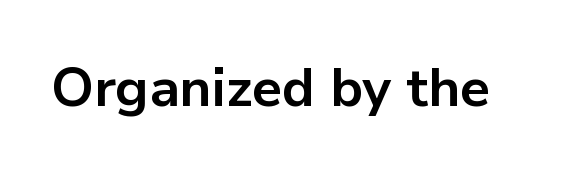
Q: Is the text bold? A: Yes.
Q: Is the text italic (slanted)? A: No, it is upright.
Q: Is the typeface a serif or a sans-serif typeface? A: Sans-serif.
Q: Is the text underlined? A: No.
Q: Is the spacing between letters normal or unusually wide? A: Normal.
Q: Width (condensed, normal, or wide)? A: Normal.
Q: Stroke contrast? A: Low.
Q: x-height? A: Medium.
Q: Monospaced? A: No.
